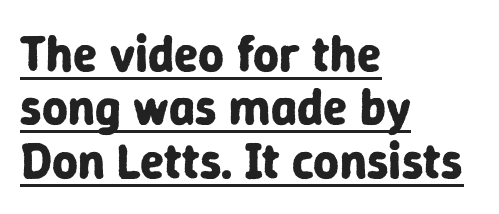
These lines are rendered in a variable-pitch font. The ragged edge is on the right, which tells us the setting is flush left. Serif or sans? Sans — the stroke terminals are bare. The passage shown stacks its lines with hardly any gap.
